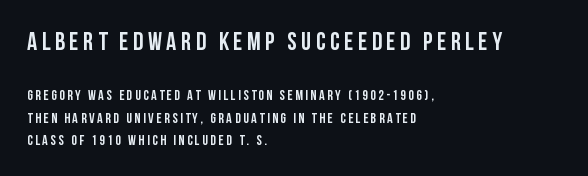
{"italic": "no", "bold": "yes", "underline": "no", "align": "left", "line_spacing": "normal", "line_spacing_ratio": 1.61, "larger_block": "first", "size_ratio": 1.79, "glyph_px": 25}
